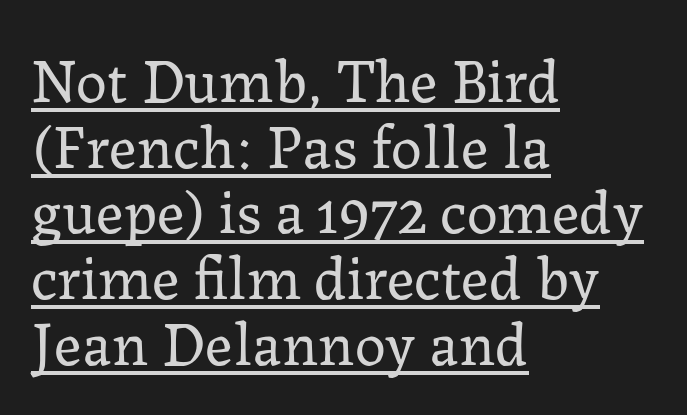
Unlike italic type, these characters show no tilt at all. The font is comparable to plain body text, perhaps lighter. This sample is left-justified, so line endings fall wherever the words run out. The rendering shows small feet on the letterforms — a serif design.
